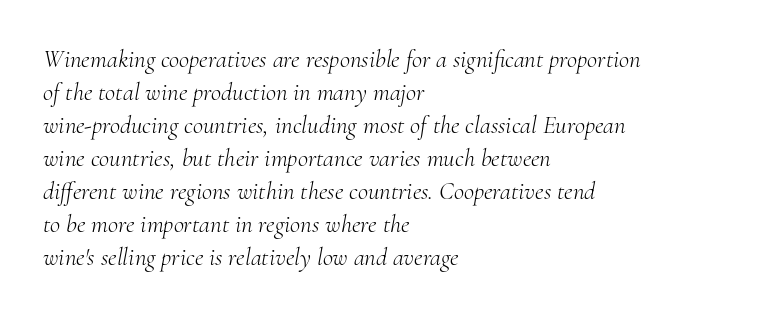
{"italic": "yes", "lean": "right", "slant_degrees": 10, "bold": "no", "underline": "no", "align": "left", "line_spacing": "normal", "line_spacing_ratio": 1.32, "letter_spacing": "normal", "letter_spacing_em": 0.0, "glyph_px": 25}
